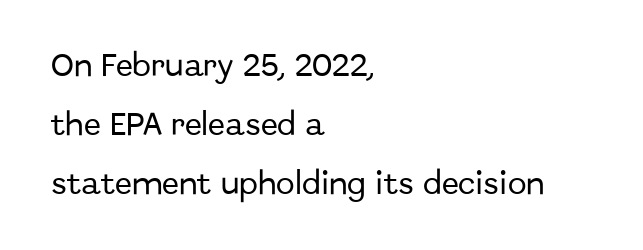
Descenders hang freely into open space. When letters stand straight like this, we call the style roman or upright. Successive baselines arrive slowly, with a big drop between each. Line starts are locked; line ends wander. Each word holds together tightly as a unit, with standard inter-letter gaps.
